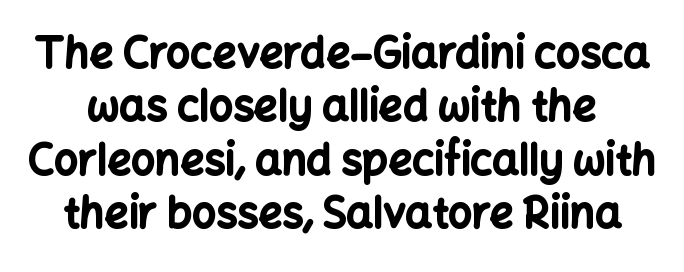
How heavy is the stroke? Heavy — this is a bold. The rows are spaced the way most documents space them. The passage shown is typed in a proportional face where columns would drift. The letterforms sit shoulder to shoulder at normal distance. Look at the bottom of the vertical strokes: they stop flat, with no serifs.
